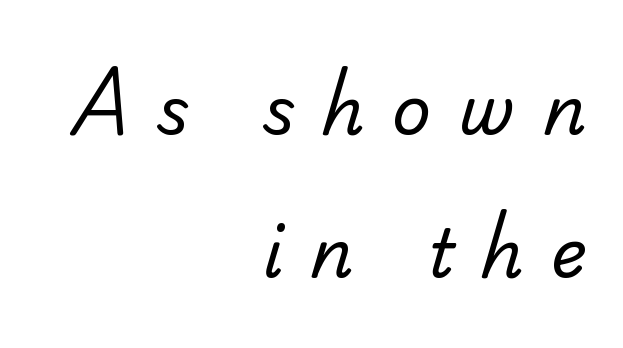
{"serif": "no", "bold": "no", "weight": "regular", "width": "normal", "stroke_contrast": "low", "x_height": "small", "monospaced": "no", "underline": "no", "align": "right", "line_spacing": "loose", "line_spacing_ratio": 2.1, "letter_spacing": "wide", "letter_spacing_em": 0.39, "glyph_px": 68}
